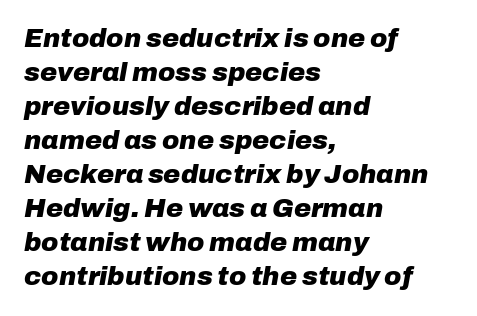
Q: Is the text bold? A: Yes.
Q: Is the text italic (slanted)? A: Yes, it leans right by about 10 degrees.
Q: Is the text underlined? A: No.
Q: How is the paragraph aligned? A: Left-aligned.
Q: Is the spacing between letters normal or unusually wide? A: Normal.
Q: Is the spacing between lines tight, normal or loose? A: Normal.
